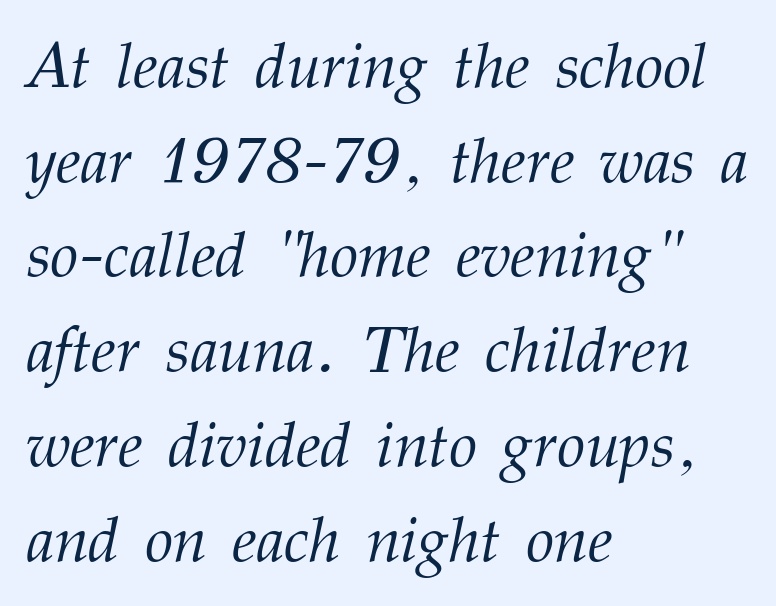
The image shows 64 px light serif type, italic (leaning right); set left-aligned, normal line spacing (1.48x), normal letter spacing, not underlined; medium stroke contrast and a medium x-height.
